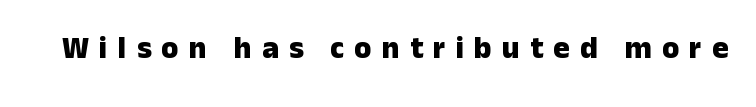
{"serif": "no", "italic": "no", "bold": "yes", "weight": "heavy", "width": "normal", "stroke_contrast": "low", "x_height": "medium", "monospaced": "no", "underline": "no", "letter_spacing": "wide", "letter_spacing_em": 0.33, "glyph_px": 31}
